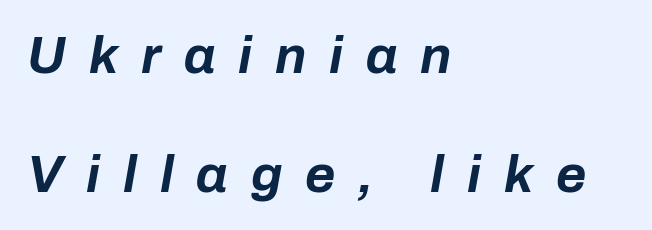
The image shows 52 px bold type, italic (leaning right); set left-aligned, loose line spacing (2.28x), unusually wide letter spacing (+0.44 em), not underlined; low stroke contrast and a medium x-height.
